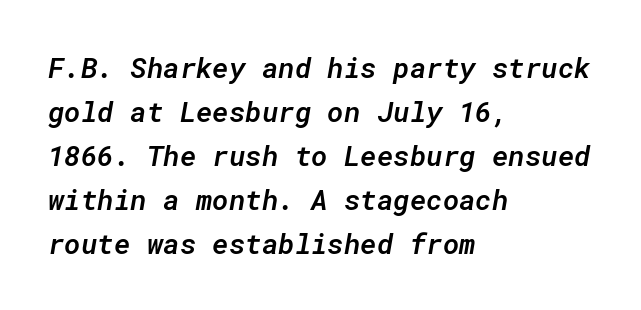
Q: Is the text bold? A: Semi-bold.
Q: Is the text italic (slanted)? A: Yes, it leans right by about 10 degrees.
Q: Is the text underlined? A: No.
Q: How is the paragraph aligned? A: Left-aligned.
Q: Is the spacing between letters normal or unusually wide? A: Normal.
Q: Is the spacing between lines tight, normal or loose? A: Normal.
Q: Width (condensed, normal, or wide)? A: Normal.
Q: Stroke contrast? A: Low.
Q: x-height? A: Medium.
Q: Monospaced? A: Yes.
